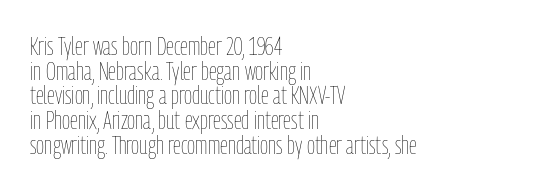
The area under the type is left untouched. The horizontal fit of the characters is conventional and even. The letters stand straight up with perfectly vertical stems. This is not heavy type; no bold has been used. The lines in this sample share a left origin and differ only in where they stop.
